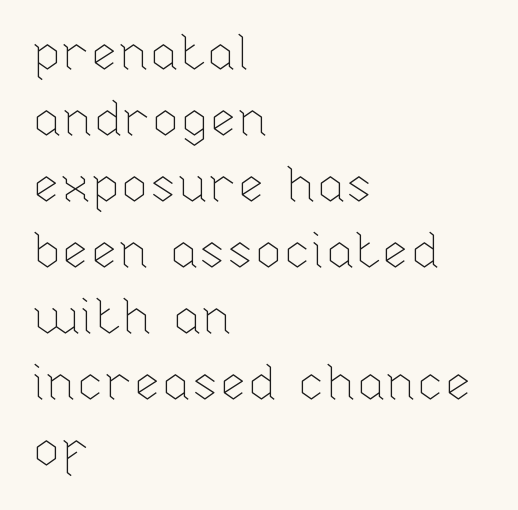
Weight: in the light-to-regular range. Inter-character spacing is left at the font's built-in metrics. Varying glyph widths throughout — classic text-font behaviour. Line starts are locked; line ends wander. Regular leading.
